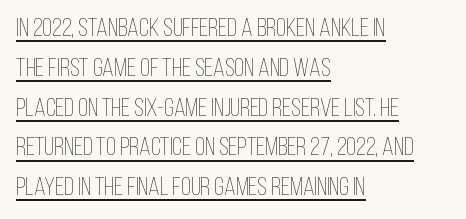
The image shows 26 px text type, upright; set left-aligned, normal line spacing (1.53x), normal letter spacing, underlined.
